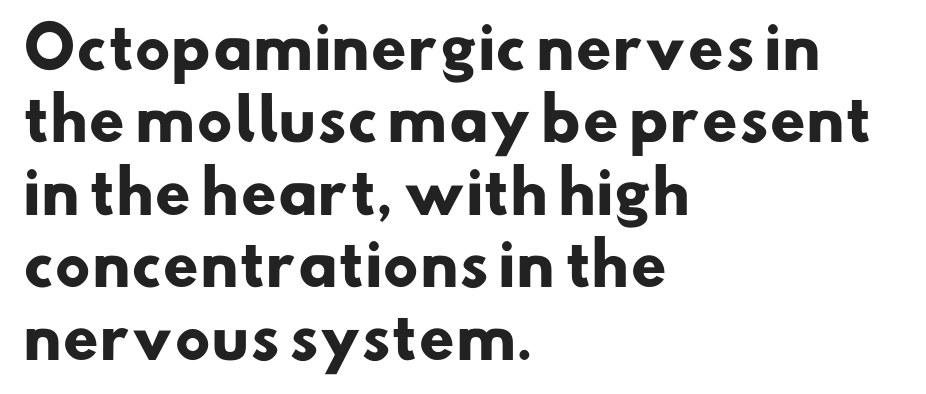
{"serif": "no", "bold": "yes", "weight": "heavy", "width": "normal", "stroke_contrast": "low", "x_height": "small", "monospaced": "no", "underline": "no", "align": "left", "line_spacing": "normal", "line_spacing_ratio": 1.27, "letter_spacing": "normal", "letter_spacing_em": 0.0, "glyph_px": 57}
